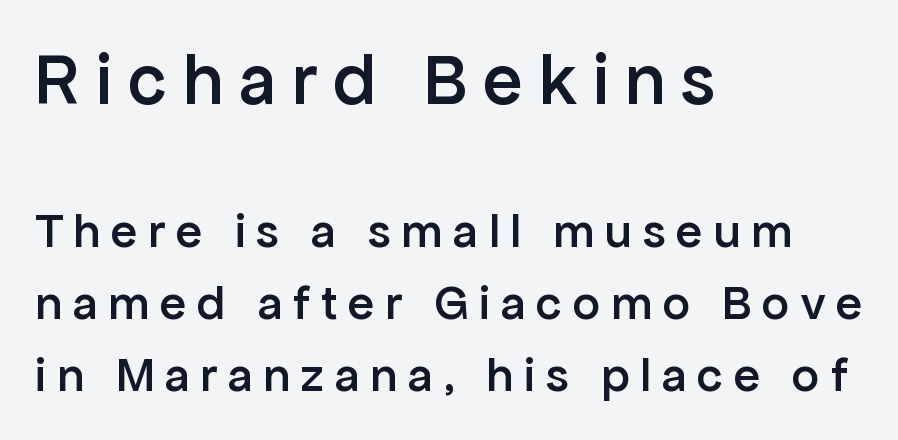
{"serif": "no", "italic": "no", "bold": "semi", "weight": "semibold", "width": "normal", "stroke_contrast": "low", "x_height": "medium", "monospaced": "no", "underline": "no", "align": "left", "line_spacing": "normal", "line_spacing_ratio": 1.47, "letter_spacing": "wide", "letter_spacing_em": 0.22, "larger_block": "first", "size_ratio": 1.49, "glyph_px": 73}
